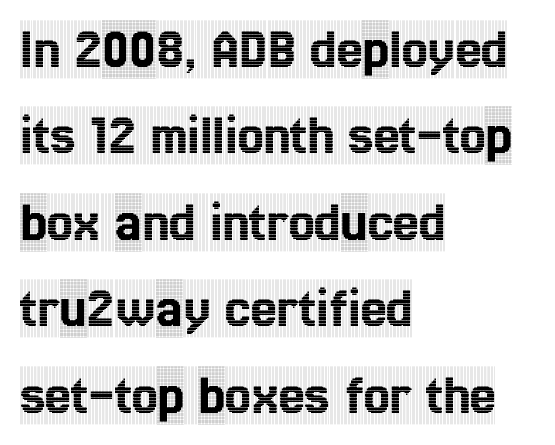
Caption: standard tracking, unaltered. Does the lettering tilt? It doesn't — this is upright. The type family on display is of the serif kind. The face used here is proportionally spaced, like ordinary book or web type.
